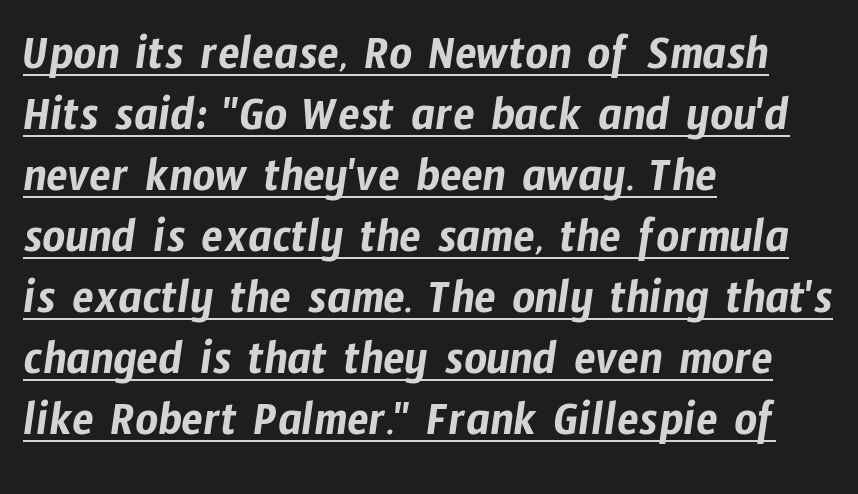
The image shows 50 px condensed sans-serif type; set left-aligned, line spacing 1.22x, normal letter spacing, underlined; low stroke contrast and a medium x-height.
